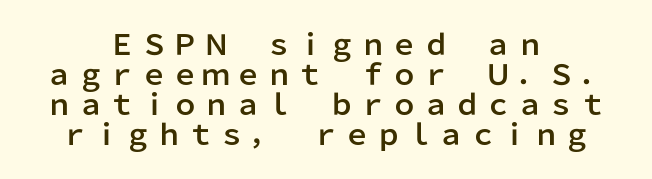
Nope, no serifs anywhere on these letters. Cramped leading. A bare baseline throughout the passage. Posture: upright roman.
